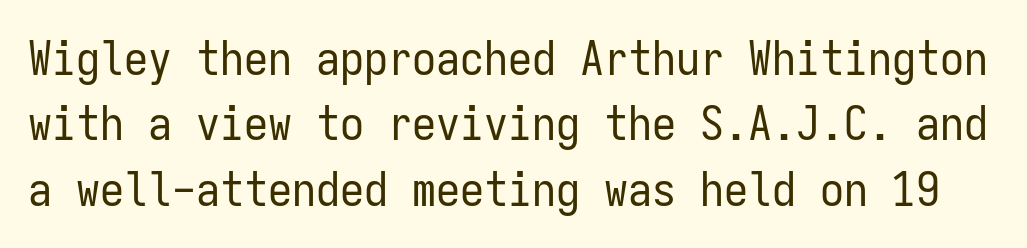
{"serif": "no", "italic": "no", "bold": "no", "weight": "regular", "width": "condensed", "stroke_contrast": "low", "x_height": "medium", "monospaced": "yes", "underline": "no", "line_spacing": "normal", "line_spacing_ratio": 1.36, "letter_spacing": "normal", "letter_spacing_em": 0.0, "glyph_px": 48}
